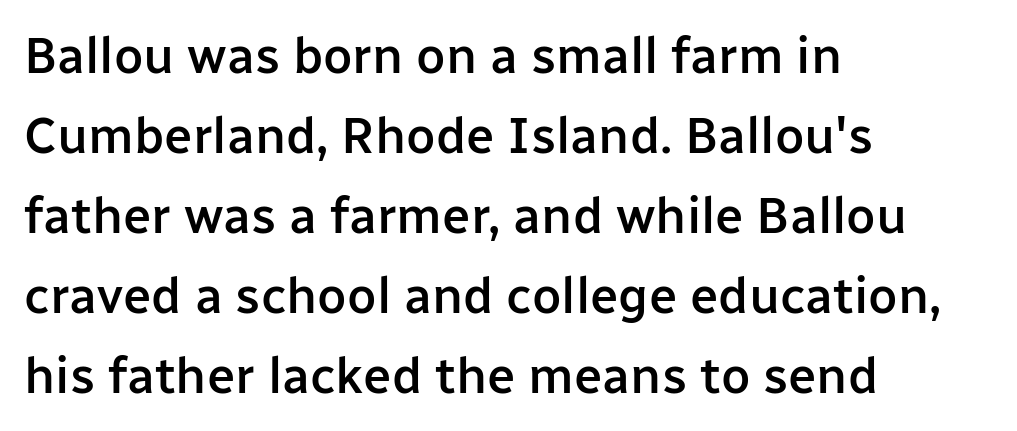
{"serif": "no", "italic": "no", "bold": "semi", "weight": "semibold", "width": "normal", "stroke_contrast": "low", "x_height": "medium", "monospaced": "no", "underline": "no", "align": "left", "line_spacing": "normal", "line_spacing_ratio": 1.57, "letter_spacing": "normal", "letter_spacing_em": 0.0, "glyph_px": 51}
